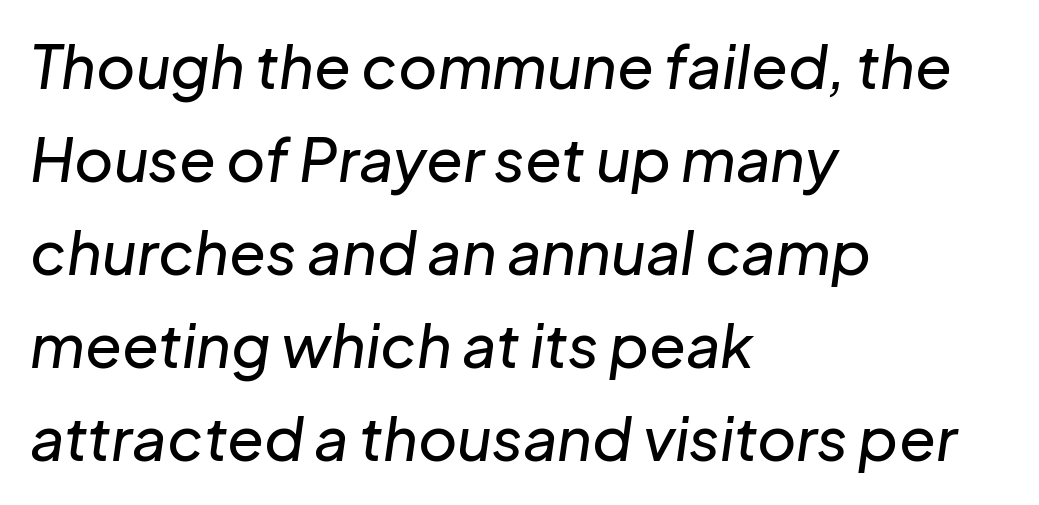
{"italic": "yes", "lean": "right", "slant_degrees": 8, "width": "normal", "stroke_contrast": "low", "x_height": "medium", "monospaced": "no", "underline": "no", "align": "left", "line_spacing": "normal", "line_spacing_ratio": 1.55, "letter_spacing": "normal", "letter_spacing_em": 0.0, "glyph_px": 60}
